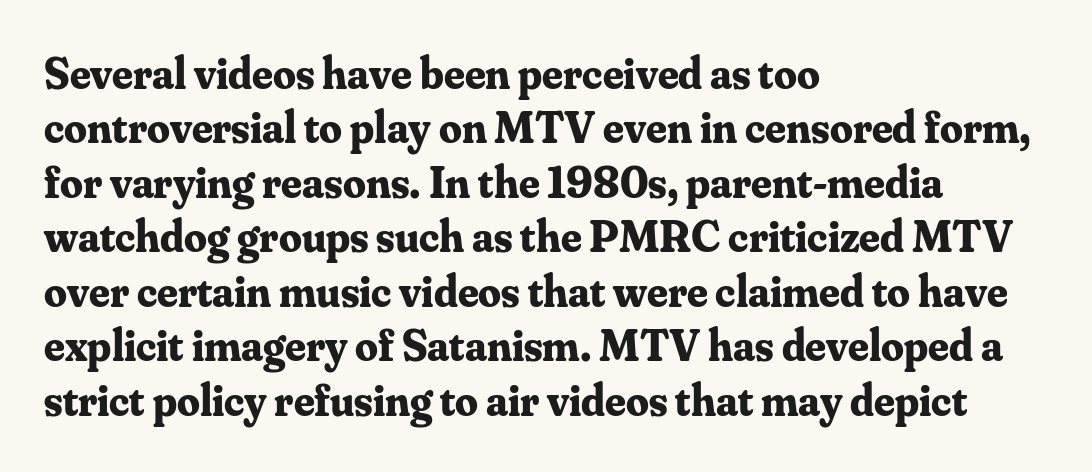
{"serif": "yes", "italic": "no", "bold": "yes", "weight": "bold", "width": "normal", "stroke_contrast": "medium", "x_height": "small", "monospaced": "no", "underline": "no", "align": "left", "line_spacing_ratio": 1.21, "letter_spacing": "normal", "letter_spacing_em": 0.0, "glyph_px": 45}
